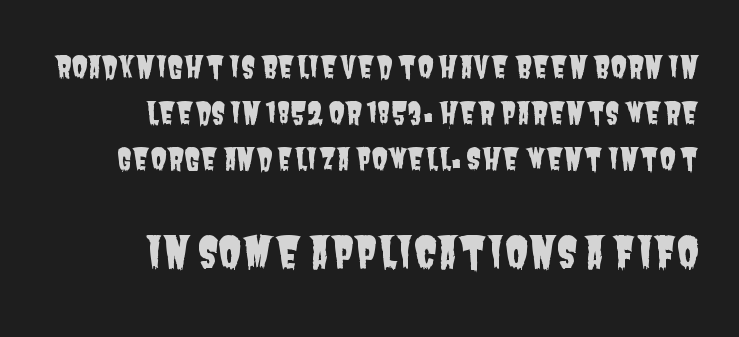
The image shows 43 px condensed sans-serif type; set right-aligned, normal line spacing (1.58x), normal letter spacing, not underlined; the second (bottom) block is 1.48x larger; low stroke contrast and a large x-height.
